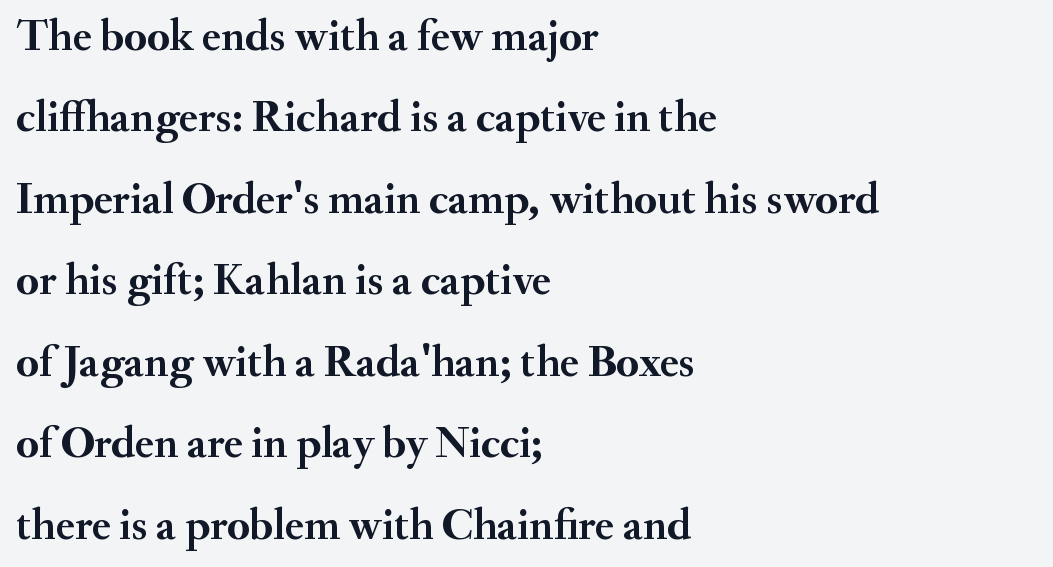
The passage is arranged the way most books set body copy — flush left. You can tell from the footed stems that serif type was used. The type sits square on the baseline with zero lean. You could not count columns in this text — the font is proportionally spaced. The strip under each line holds only bare page. Each glyph is drawn with heavy, bold strokes.
